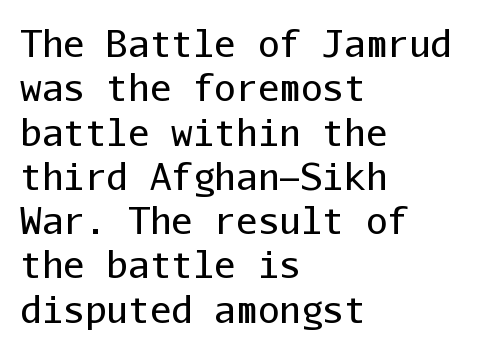
{"serif": "no", "italic": "no", "bold": "no", "weight": "regular", "width": "normal", "stroke_contrast": "low", "x_height": "medium", "monospaced": "yes", "underline": "no", "align": "left", "line_spacing_ratio": 1.23, "letter_spacing": "normal", "letter_spacing_em": 0.0, "glyph_px": 36}
